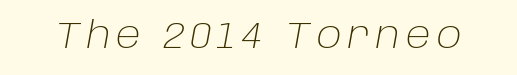
The image shows 37 px light type, italic (leaning right); set not underlined; low stroke contrast and a large x-height.
